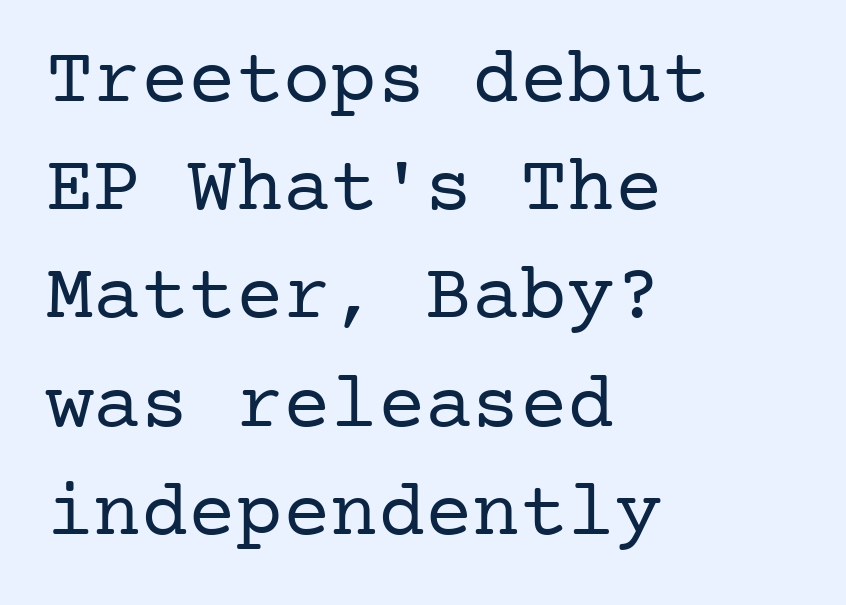
The image shows 79 px regular-weight serif type, upright; set left-aligned, normal line spacing (1.37x), normal letter spacing, not underlined; low stroke contrast and a medium x-height.
